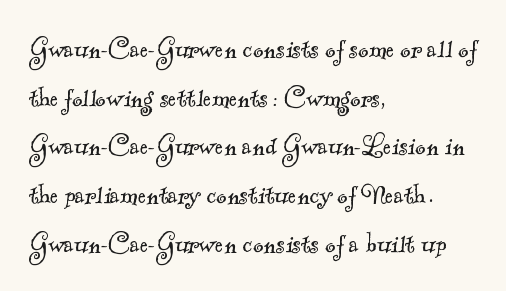
Varying glyph widths throughout — classic text-font behaviour. There is no visible air inserted between adjacent glyphs. Think standard paragraph weight, or any step lighter than that. A normal amount of white space separates one row of letters from the next. Unmarked baselines from the first word to the last.
